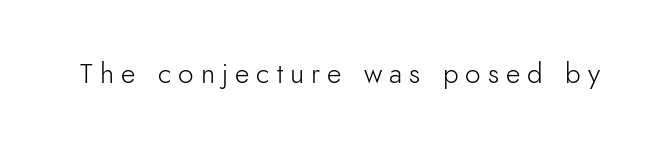
Q: Is the text bold? A: No.
Q: Is the text italic (slanted)? A: No, it is upright.
Q: Is the typeface a serif or a sans-serif typeface? A: Sans-serif.
Q: Is the text underlined? A: No.
Q: Is the spacing between letters normal or unusually wide? A: Unusually wide.
Q: Width (condensed, normal, or wide)? A: Normal.
Q: Stroke contrast? A: Low.
Q: x-height? A: Small.
Q: Monospaced? A: No.
